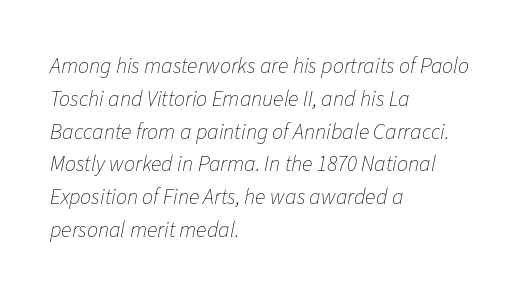
Evenly set lines give the paragraph a standard silhouette. Anything drawn beneath the words? Only blank space. A quiet, ordinary-to-light weight characterises the typeface. Slanted lettering throughout. No extra tracking has been applied to these lines. If you drew a ruler down the left edge, every line would touch it.
